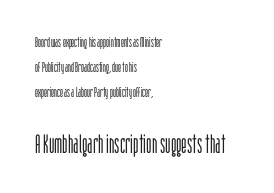
The image shows 26 px text type, upright; set left-aligned, line spacing 1.77x, normal letter spacing, not underlined; the second (bottom) block is 1.86x larger.
